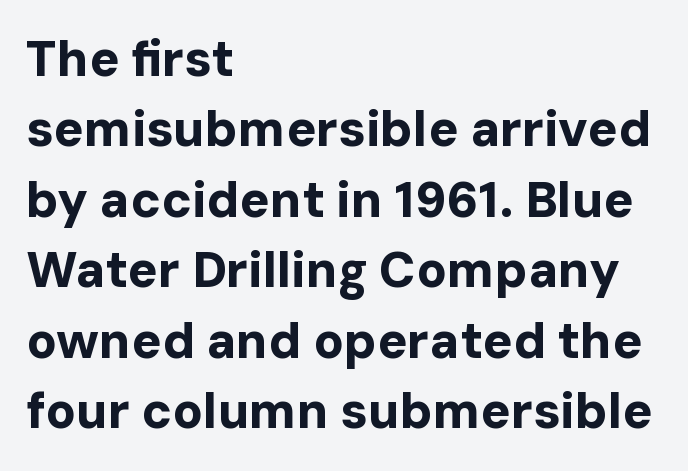
{"serif": "no", "italic": "no", "bold": "yes", "weight": "bold", "width": "normal", "stroke_contrast": "low", "x_height": "medium", "monospaced": "no", "underline": "no", "align": "left", "line_spacing": "normal", "line_spacing_ratio": 1.41, "letter_spacing": "normal", "letter_spacing_em": 0.0, "glyph_px": 50}
